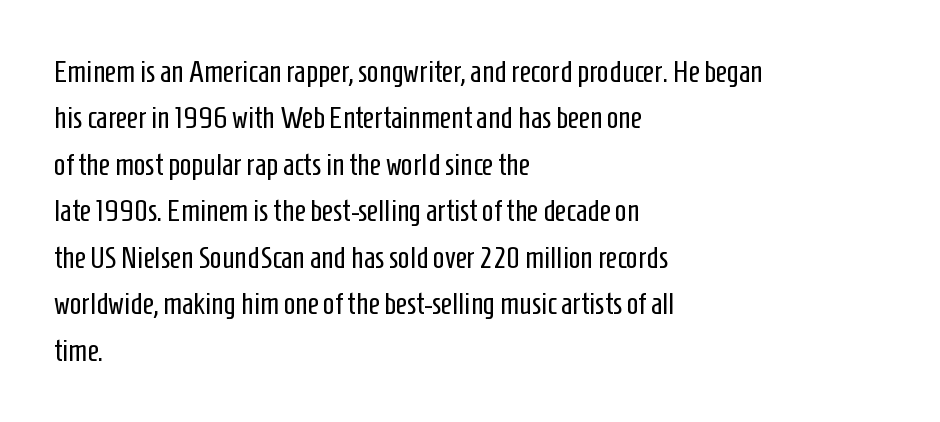
{"serif": "no", "italic": "no", "bold": "no", "weight": "regular", "width": "condensed", "stroke_contrast": "low", "x_height": "medium", "monospaced": "no", "underline": "no", "align": "left", "line_spacing": "normal", "line_spacing_ratio": 1.5, "letter_spacing": "normal", "letter_spacing_em": 0.0, "glyph_px": 31}
